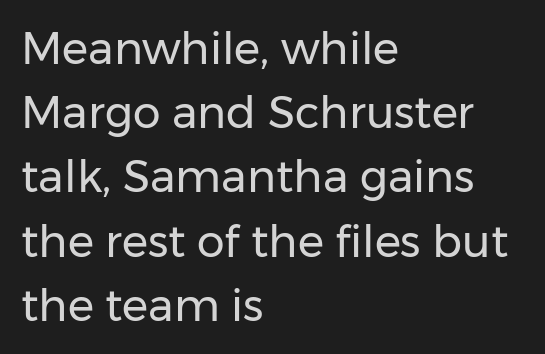
Is the type heavy? It reads as light-to-regular instead. Clear beneath every line of the passage. Caption: standard tracking, unaltered. The letters stand upright; this is a roman face.
